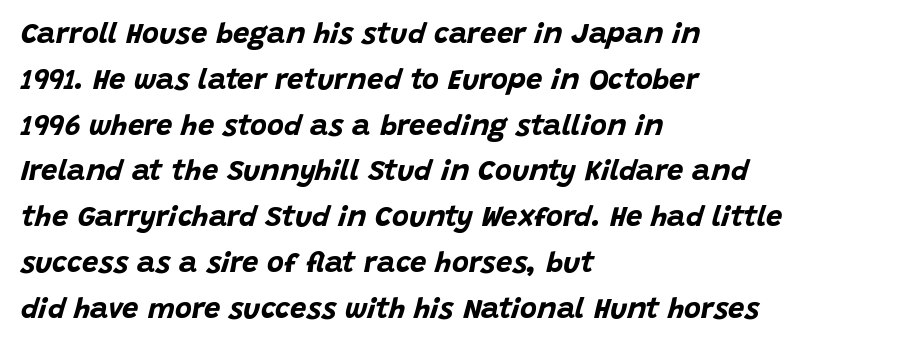
{"italic": "yes", "lean": "right", "slant_degrees": 15, "bold": "yes", "weight": "bold", "width": "normal", "stroke_contrast": "low", "x_height": "large", "monospaced": "no", "underline": "no", "align": "left", "line_spacing": "normal", "line_spacing_ratio": 1.58, "letter_spacing": "normal", "letter_spacing_em": 0.0, "glyph_px": 29}
